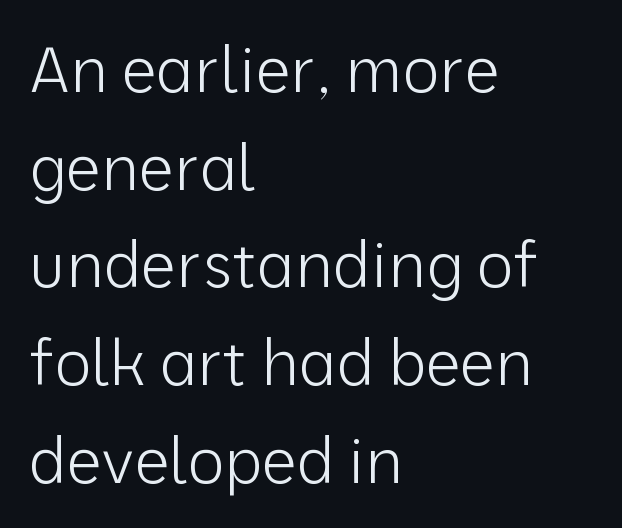
{"serif": "no", "italic": "no", "bold": "no", "weight": "light", "width": "normal", "stroke_contrast": "low", "x_height": "medium", "monospaced": "no", "underline": "no", "align": "left", "line_spacing": "normal", "line_spacing_ratio": 1.55, "letter_spacing": "normal", "letter_spacing_em": 0.0, "glyph_px": 63}
